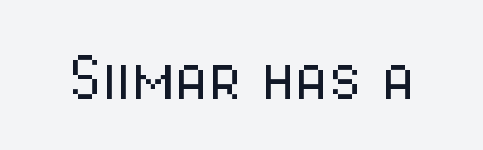
The image shows 77 px light, condensed sans-serif type, upright; set normal letter spacing, not underlined; low stroke contrast and a medium x-height.
